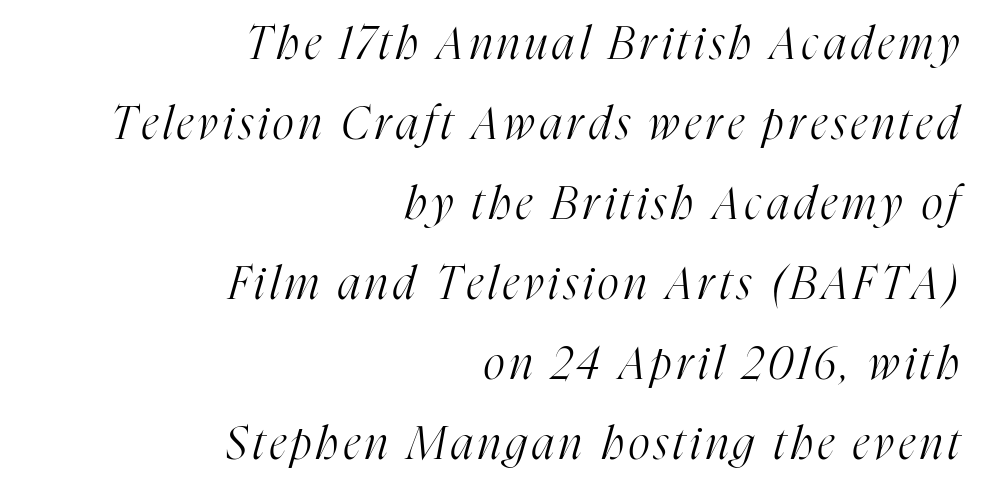
The image shows 45 px light, condensed serif type, italic (leaning right); set right-aligned, line spacing 1.78x, not underlined; high stroke contrast and a medium x-height.
